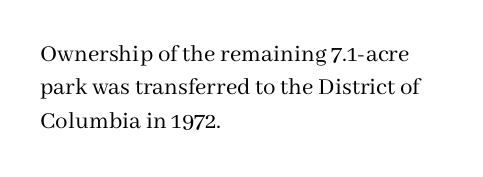
{"italic": "no", "bold": "no", "underline": "no", "align": "left", "line_spacing": "normal", "line_spacing_ratio": 1.34, "letter_spacing": "normal", "letter_spacing_em": 0.0, "glyph_px": 25}
